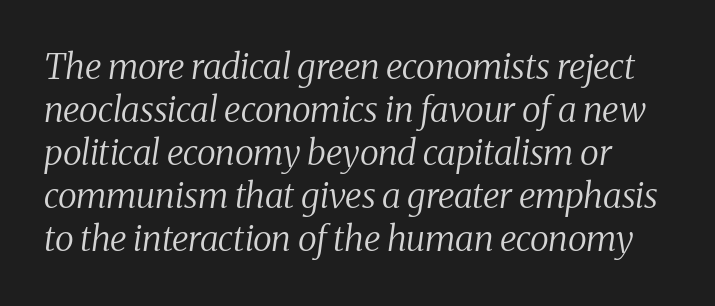
The image shows 35 px regular-weight serif type, italic (leaning right); set line spacing 1.23x, normal letter spacing, not underlined; medium stroke contrast and a medium x-height.
